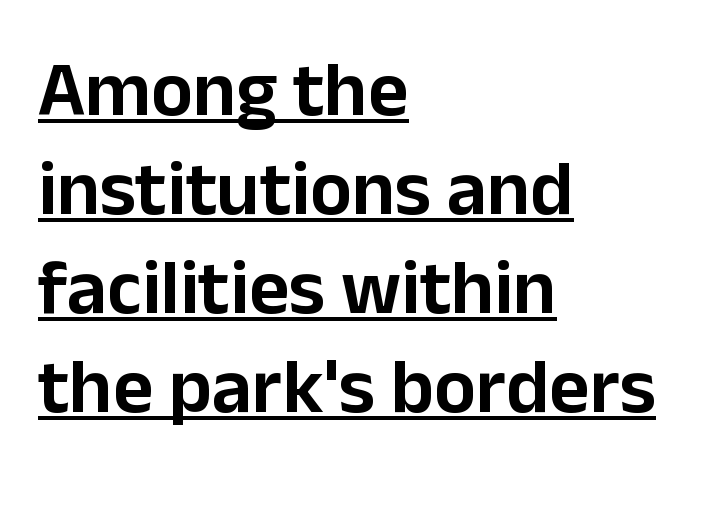
Q: Is the text italic (slanted)? A: No, it is upright.
Q: Is the typeface a serif or a sans-serif typeface? A: Sans-serif.
Q: Is the text underlined? A: Yes.
Q: How is the paragraph aligned? A: Left-aligned.
Q: Is the spacing between letters normal or unusually wide? A: Normal.
Q: Is the spacing between lines tight, normal or loose? A: Normal.
Q: Width (condensed, normal, or wide)? A: Normal.
Q: Stroke contrast? A: Low.
Q: x-height? A: Medium.
Q: Monospaced? A: No.
